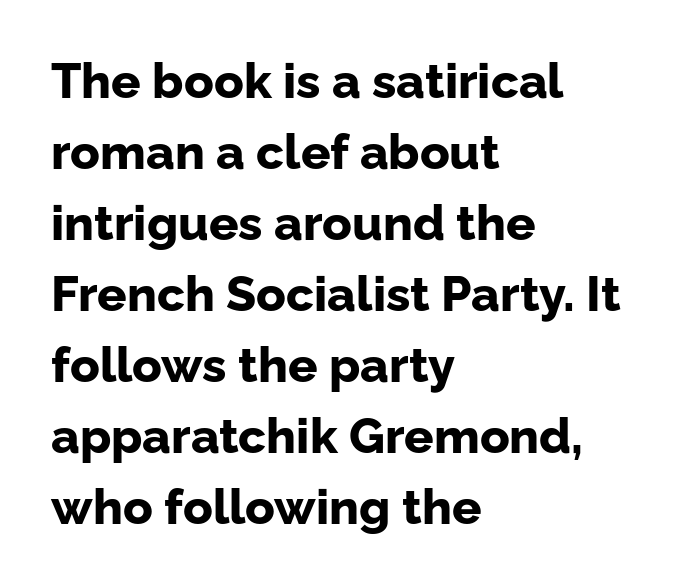
The image shows 49 px bold sans-serif type, upright; set left-aligned, normal line spacing (1.45x), normal letter spacing, not underlined; low stroke contrast and a medium x-height.
